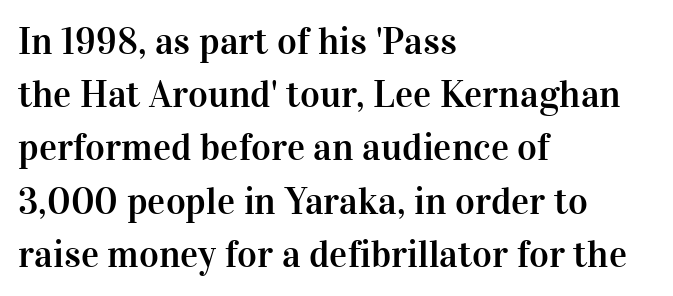
The image shows 38 px serif type, upright; set left-aligned, normal line spacing (1.4x), normal letter spacing, not underlined; high stroke contrast and a medium x-height.
